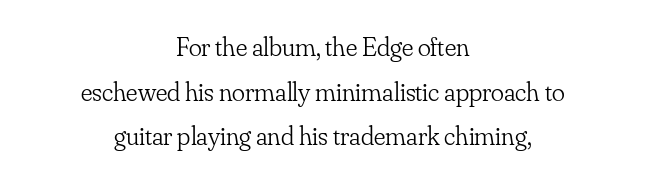
The image shows 27 px text type, upright; set centered, normal line spacing (1.65x), normal letter spacing, not underlined.
